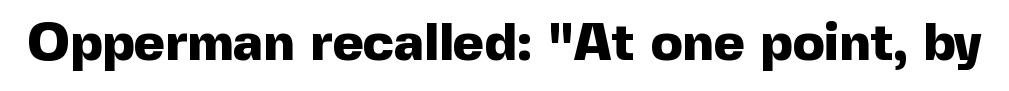
Each row of text sits above clean, open space. A typesetter would label this face a sans. Weight check: bold — yes, fully. Posture: vertical.
